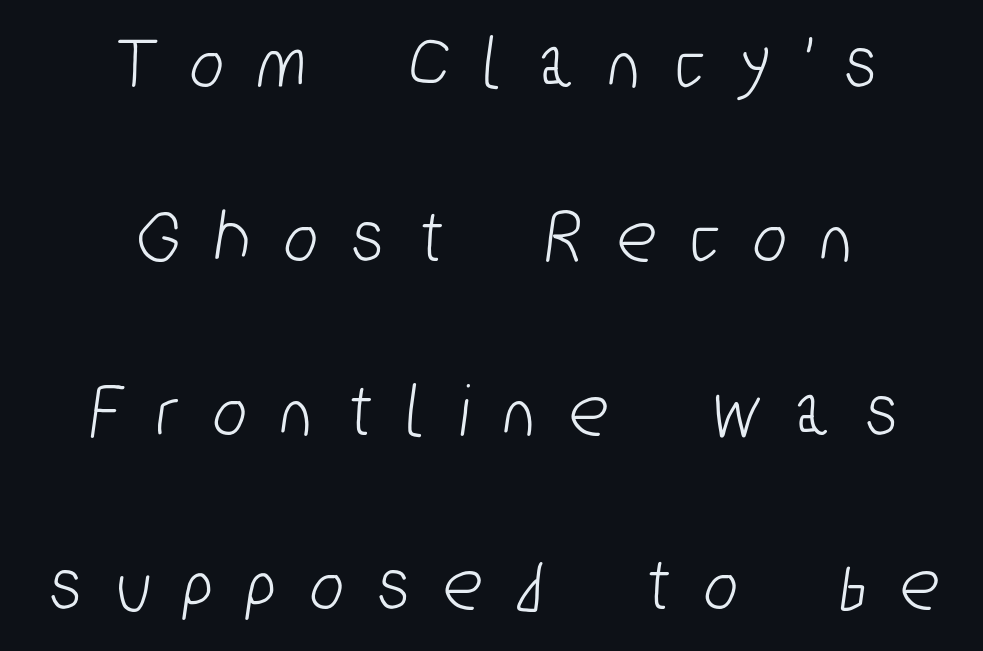
The image shows 78 px condensed sans-serif type; set centered, loose line spacing (2.23x), unusually wide letter spacing (+0.46 em), not underlined; low stroke contrast and a medium x-height.
